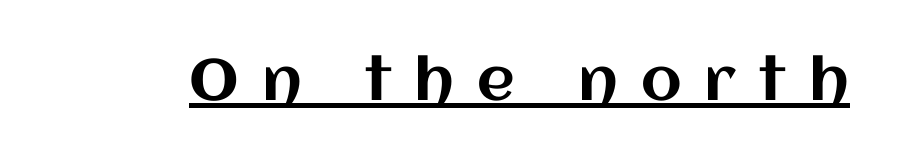
The image shows 58 px text type, upright; set unusually wide letter spacing (+0.4 em), underlined; medium stroke contrast and a large x-height.
